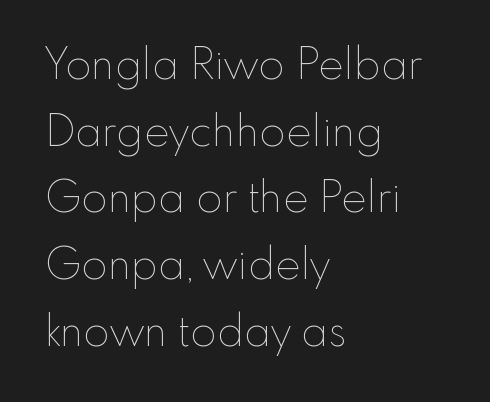
The image shows 43 px thin type, upright; set left-aligned, normal line spacing (1.55x), normal letter spacing, not underlined; low stroke contrast and a small x-height.
